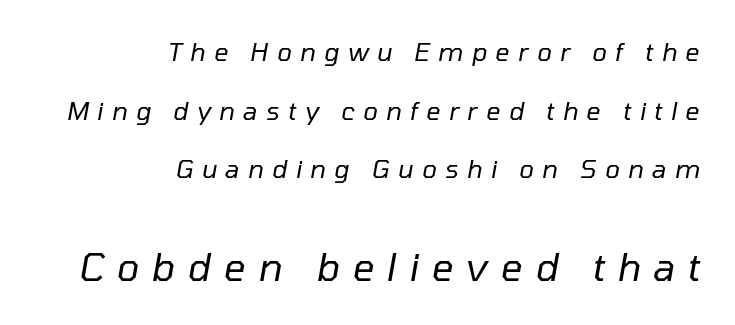
Spacing between characters has been opened up far beyond the box default. The rendering enlarges the type as you move from the upper chunk to the lower. This rendering uses right alignment, leaving the left contour irregular. The lettering tilts uniformly, giving the passage an italic look. The block of text is sparse from top to bottom, with ample space between rows. Heft: none added — not bold.
